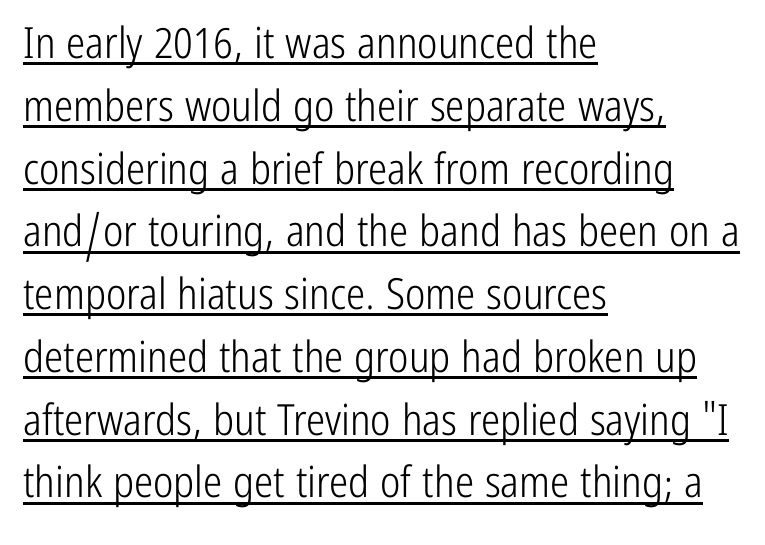
Summary of weight: not heavy and not bold. The rendering anchors every line to the left-hand side. Font category for this specimen: sans-serif. The rendering uses natural spacing where letterforms have individual widths. Look at the tracking — it's just the regular setting, nothing added. The string is rendered with underlining switched on.
